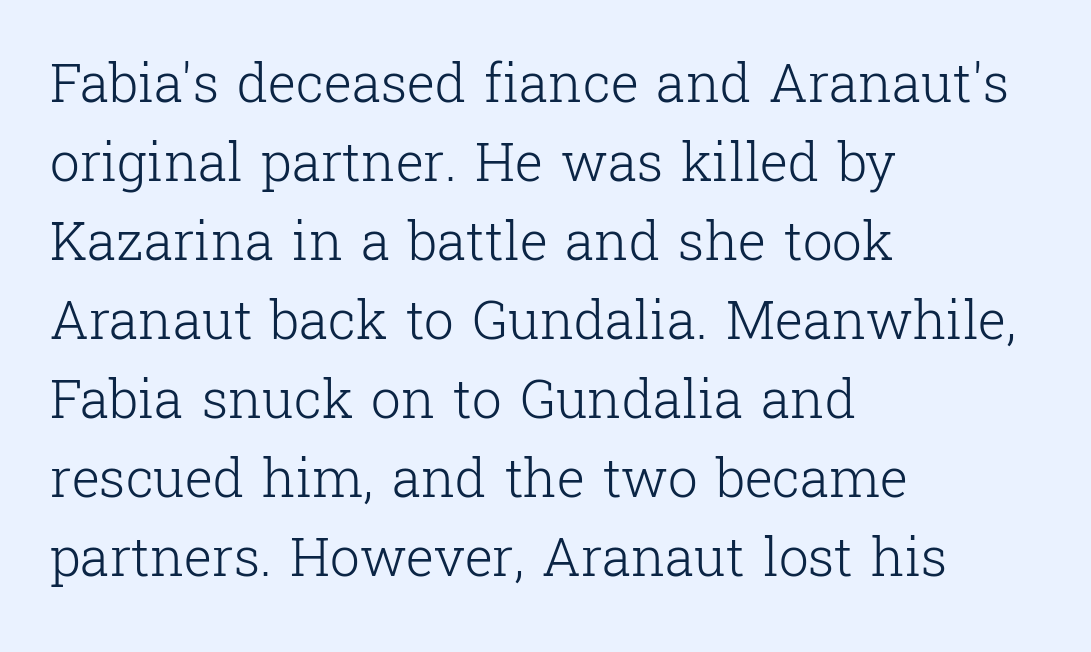
Q: Is the text bold? A: No.
Q: Is the text italic (slanted)? A: No, it is upright.
Q: Is the typeface a serif or a sans-serif typeface? A: Serif.
Q: Is the text underlined? A: No.
Q: How is the paragraph aligned? A: Left-aligned.
Q: Is the spacing between letters normal or unusually wide? A: Normal.
Q: Is the spacing between lines tight, normal or loose? A: Normal.
Q: Width (condensed, normal, or wide)? A: Normal.
Q: Stroke contrast? A: Low.
Q: x-height? A: Medium.
Q: Monospaced? A: No.
